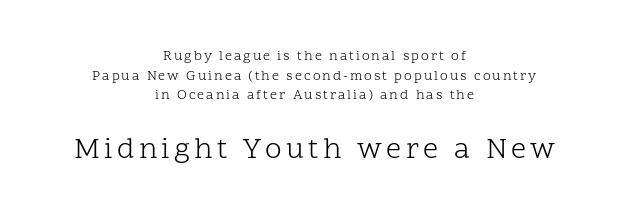
The image shows 30 px light serif type, upright; set centered, normal line spacing (1.41x), not underlined; the second (bottom) block is 2.14x larger; low stroke contrast and a medium x-height.
